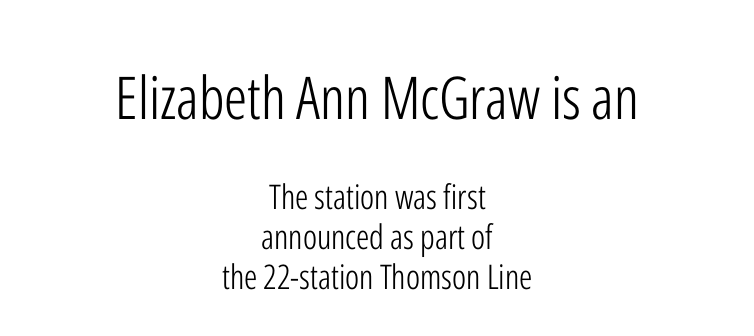
{"serif": "no", "italic": "no", "bold": "no", "weight": "light", "width": "condensed", "stroke_contrast": "low", "x_height": "medium", "monospaced": "no", "underline": "no", "align": "center", "line_spacing_ratio": 1.18, "letter_spacing": "normal", "letter_spacing_em": 0.0, "larger_block": "first", "size_ratio": 1.74, "glyph_px": 59}
